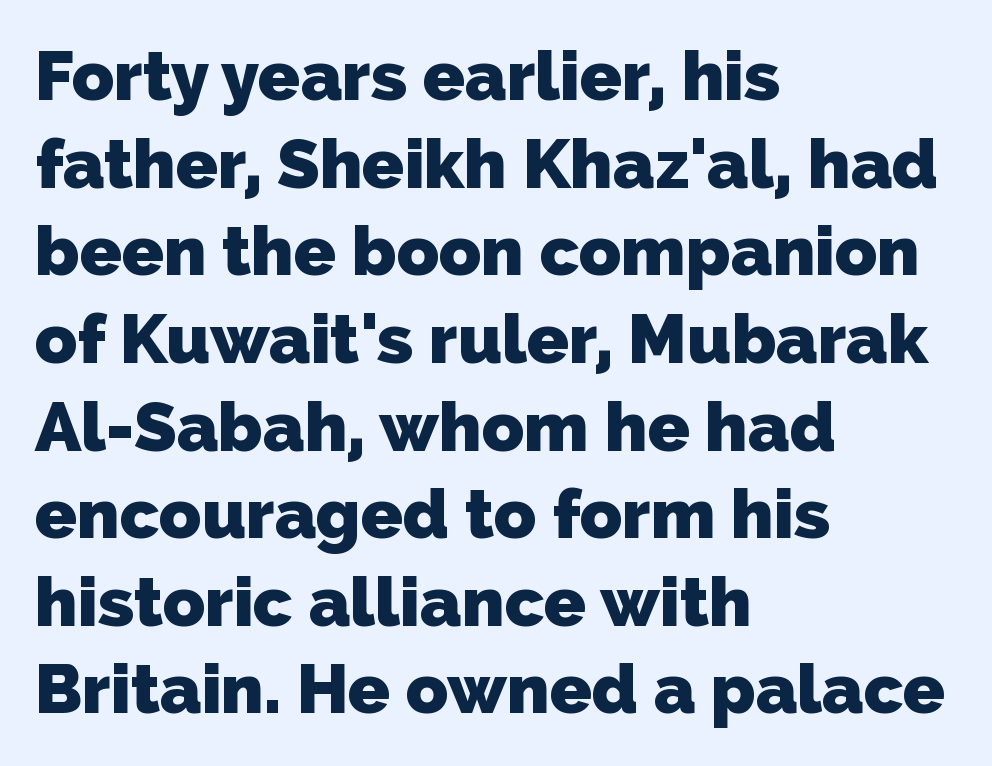
Q: Is the text bold? A: Yes.
Q: Is the typeface a serif or a sans-serif typeface? A: Sans-serif.
Q: Is the text underlined? A: No.
Q: How is the paragraph aligned? A: Left-aligned.
Q: Is the spacing between letters normal or unusually wide? A: Normal.
Q: Is the spacing between lines tight, normal or loose? A: Normal.
Q: Width (condensed, normal, or wide)? A: Normal.
Q: Stroke contrast? A: Low.
Q: x-height? A: Medium.
Q: Monospaced? A: No.
